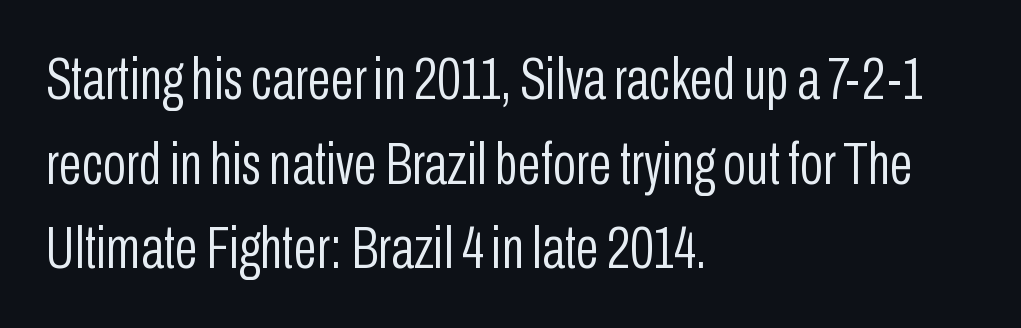
{"serif": "no", "italic": "no", "bold": "no", "weight": "light", "width": "condensed", "stroke_contrast": "low", "x_height": "medium", "monospaced": "no", "underline": "no", "align": "left", "line_spacing": "normal", "line_spacing_ratio": 1.41, "letter_spacing": "normal", "letter_spacing_em": 0.0, "glyph_px": 60}
